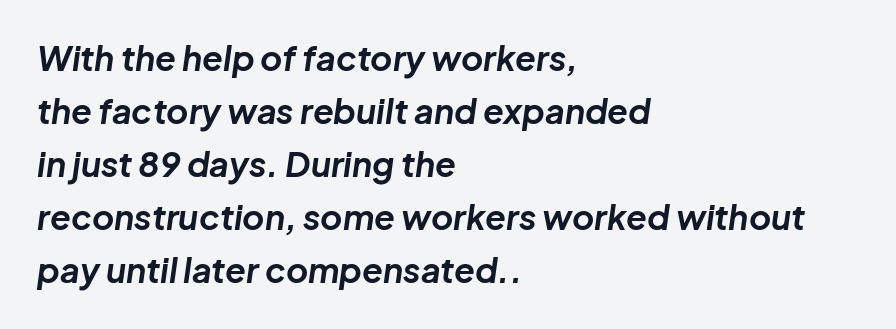
Q: Is the text bold? A: Yes.
Q: Is the text italic (slanted)? A: Yes, it leans right by about 8 degrees.
Q: Is the text underlined? A: No.
Q: How is the paragraph aligned? A: Left-aligned.
Q: Is the spacing between letters normal or unusually wide? A: Normal.
Q: Is the spacing between lines tight, normal or loose? A: Normal.
Q: Width (condensed, normal, or wide)? A: Normal.
Q: Stroke contrast? A: Low.
Q: x-height? A: Medium.
Q: Monospaced? A: No.
